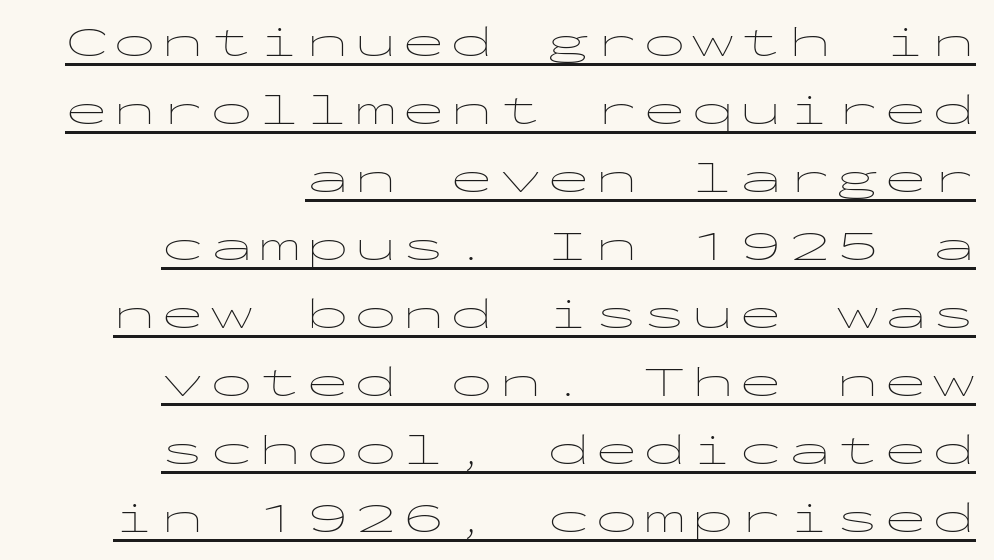
Q: Is the text bold? A: No.
Q: Is the text italic (slanted)? A: No, it is upright.
Q: Is the typeface a serif or a sans-serif typeface? A: Sans-serif.
Q: Is the text underlined? A: Yes.
Q: Is the spacing between lines tight, normal or loose? A: Normal.
Q: Width (condensed, normal, or wide)? A: Wide.
Q: Stroke contrast? A: Low.
Q: x-height? A: Medium.
Q: Monospaced? A: Yes.
